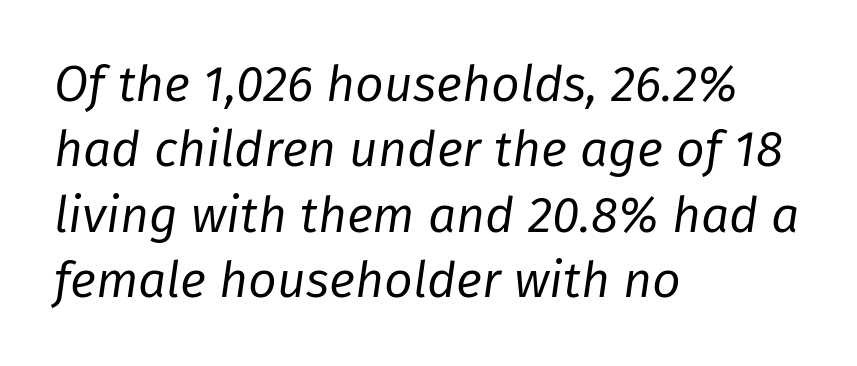
The image shows 50 px regular-weight type, italic (leaning right); set left-aligned, normal line spacing (1.31x), normal letter spacing, not underlined; low stroke contrast and a medium x-height.
